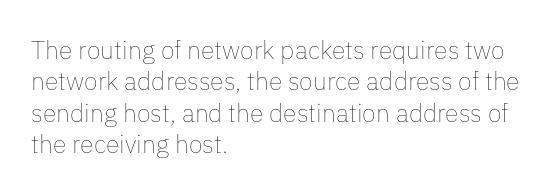
{"italic": "no", "bold": "no", "underline": "no", "align": "left", "line_spacing": "normal", "line_spacing_ratio": 1.26, "letter_spacing": "normal", "letter_spacing_em": 0.0, "glyph_px": 25}
